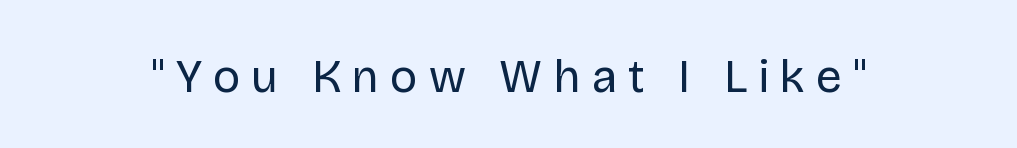
{"serif": "no", "italic": "no", "bold": "no", "weight": "regular", "width": "normal", "stroke_contrast": "low", "x_height": "large", "monospaced": "no", "underline": "no", "letter_spacing": "wide", "letter_spacing_em": 0.24, "glyph_px": 46}
